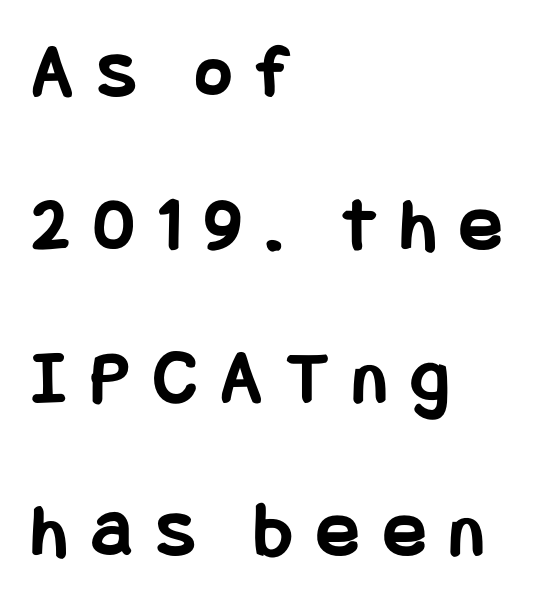
{"serif": "no", "italic": "no", "bold": "yes", "weight": "bold", "width": "condensed", "stroke_contrast": "low", "x_height": "large", "underline": "no", "align": "left", "line_spacing": "loose", "line_spacing_ratio": 1.96, "letter_spacing": "wide", "letter_spacing_em": 0.32, "glyph_px": 78}
